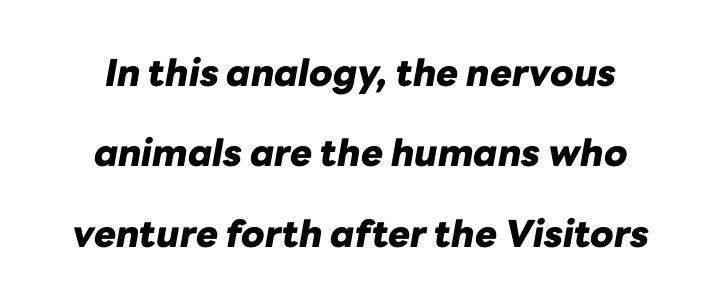
{"italic": "yes", "lean": "right", "slant_degrees": 10, "bold": "yes", "weight": "heavy", "width": "normal", "stroke_contrast": "low", "x_height": "medium", "monospaced": "no", "underline": "no", "line_spacing": "loose", "line_spacing_ratio": 2.17, "letter_spacing": "normal", "letter_spacing_em": 0.0, "glyph_px": 37}
